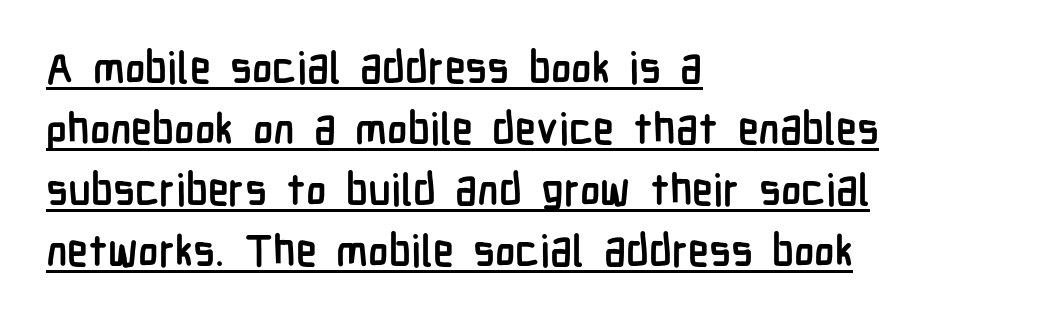
Each letter keeps its own natural width here, so spacing adapts to shape. Each line starts at the same left margin while the right side varies. Underlining? Definitely there. Characters remain perfectly vertical along every line. Successive baselines arrive at the customary interval.
